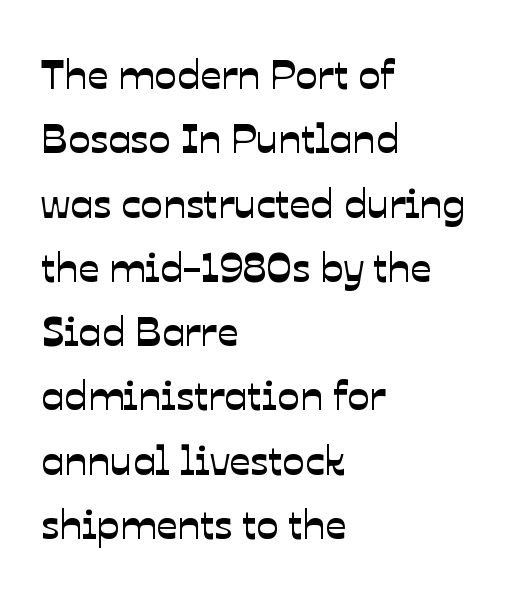
The image shows 42 px sans-serif type; set left-aligned, normal line spacing (1.53x), normal letter spacing, not underlined; low stroke contrast and a medium x-height.
